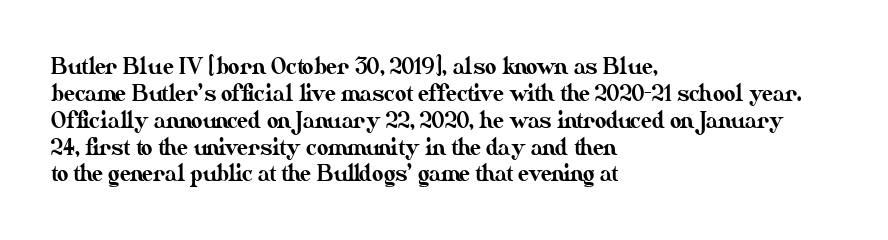
{"italic": "no", "underline": "no", "align": "left", "line_spacing_ratio": 1.22, "letter_spacing": "normal", "letter_spacing_em": 0.0, "glyph_px": 22}
